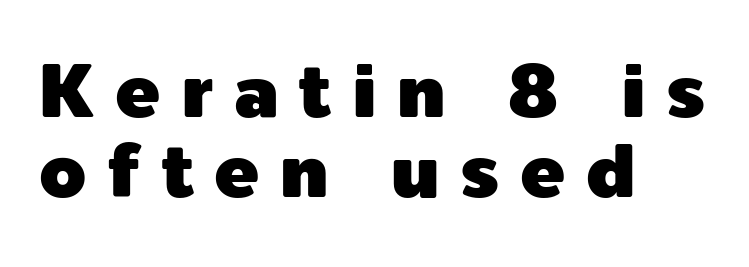
The compositor pushed each line to the left boundary. Does the leading feel generous? Not at all — it's pinched. The font's upright variant was chosen for this text. Someone cranked the tracking dial way up on this one. A bare baseline throughout the passage.
